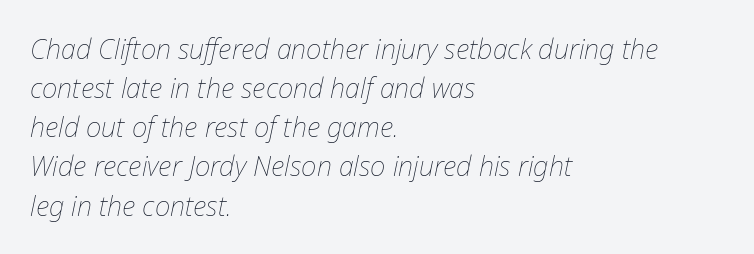
{"italic": "yes", "lean": "right", "slant_degrees": 12, "bold": "no", "underline": "no", "align": "left", "line_spacing": "normal", "line_spacing_ratio": 1.45, "letter_spacing": "normal", "letter_spacing_em": 0.0, "glyph_px": 27}
